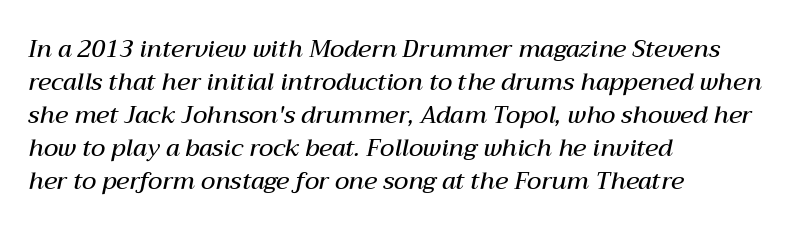
Q: Is the text bold? A: Semi-bold.
Q: Is the text italic (slanted)? A: Yes, it leans right by about 12 degrees.
Q: Is the text underlined? A: No.
Q: How is the paragraph aligned? A: Left-aligned.
Q: Is the spacing between letters normal or unusually wide? A: Normal.
Q: Is the spacing between lines tight, normal or loose? A: Normal.
